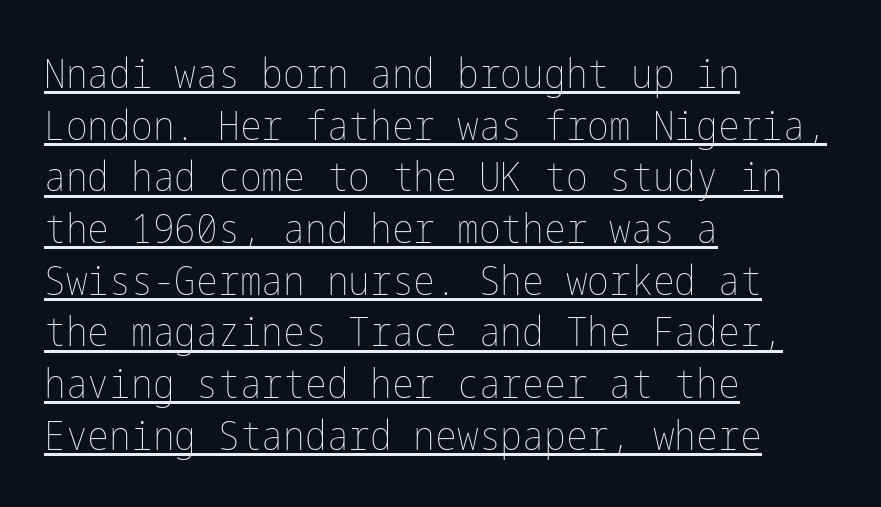
{"italic": "no", "bold": "no", "weight": "thin", "width": "condensed", "stroke_contrast": "low", "x_height": "medium", "underline": "yes", "align": "left", "line_spacing": "normal", "line_spacing_ratio": 1.26, "letter_spacing": "normal", "letter_spacing_em": 0.0, "glyph_px": 41}
